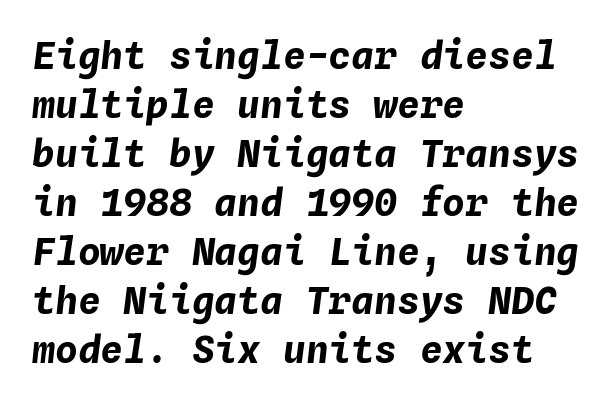
A student would call this left alignment; a typographer would say flush left, rag right. Pretty heavy lettering here — definitely bold. These lines keep a tight, regular rhythm from letter to letter. Only glyphs here, with clear space below each row.
